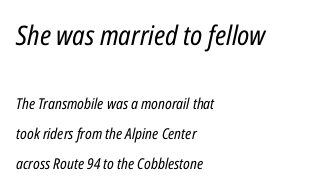
{"italic": "yes", "lean": "right", "slant_degrees": 12, "bold": "no", "underline": "no", "align": "left", "line_spacing": "loose", "line_spacing_ratio": 2.01, "letter_spacing": "normal", "letter_spacing_em": 0.0, "larger_block": "first", "size_ratio": 1.8, "glyph_px": 27}
